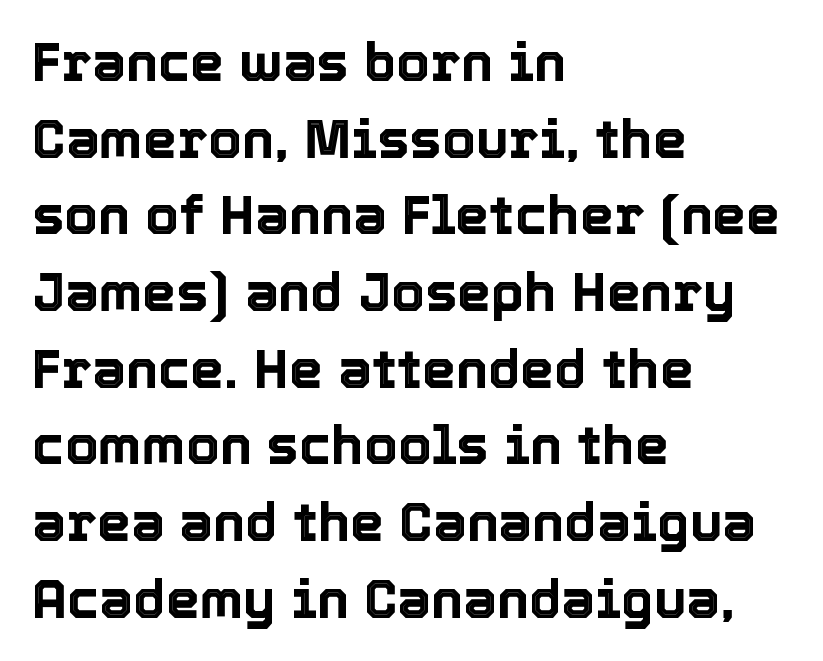
{"italic": "no", "width": "normal", "x_height": "medium", "monospaced": "no", "underline": "no", "align": "left", "line_spacing": "normal", "line_spacing_ratio": 1.42, "letter_spacing": "normal", "letter_spacing_em": 0.0, "glyph_px": 54}
